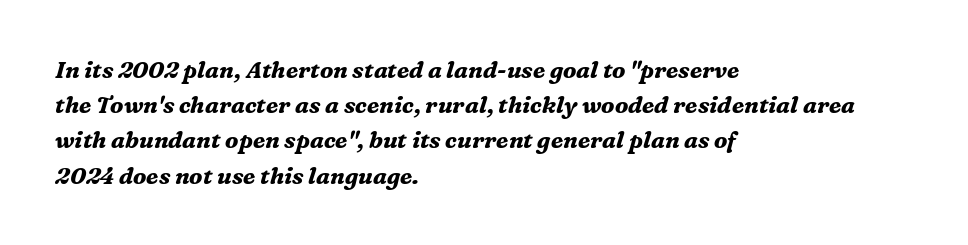
Q: Is the text bold? A: Yes.
Q: Is the text italic (slanted)? A: Yes, it leans right by about 16 degrees.
Q: Is the text underlined? A: No.
Q: How is the paragraph aligned? A: Left-aligned.
Q: Is the spacing between letters normal or unusually wide? A: Normal.
Q: Is the spacing between lines tight, normal or loose? A: Normal.
